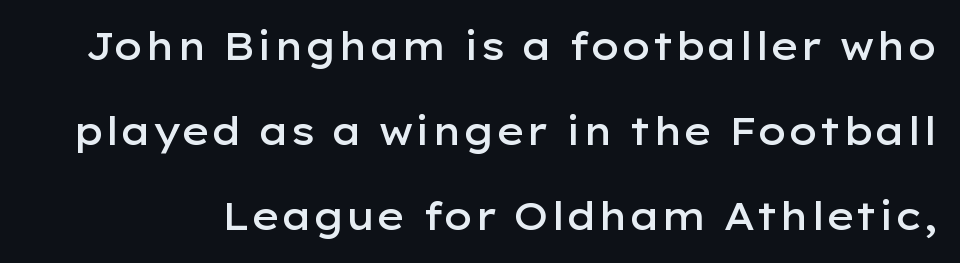
Students, this is semibold: more ink than regular, less than bold. If you drew a line through each stem, it would be perfectly vertical. The glyphs in this specimen are sans serif. Anything drawn beneath the words? Only blank space. The letters advance in unequal steps, a hallmark of proportional type. The letterforms sit shoulder to shoulder at normal distance.
